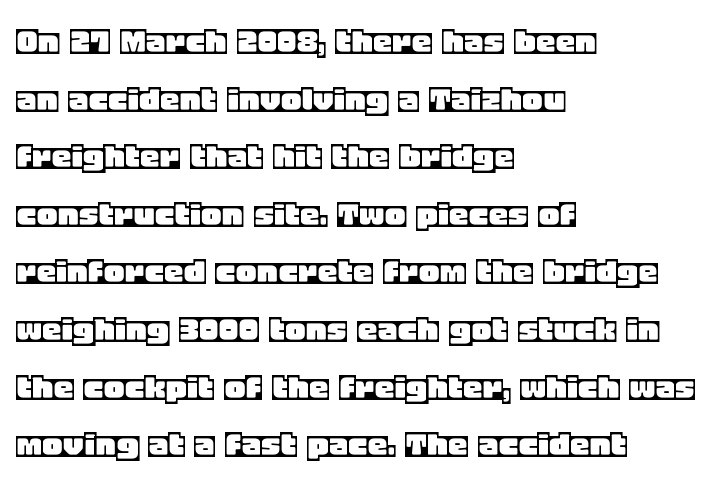
The face used here is proportionally spaced, like ordinary book or web type. A typesetter would call this zero additional tracking. Rendered with straight, roman letterforms. Honestly, the row spacing looks completely unremarkable. Only glyphs here, with clear space below each row. Line starts are locked; line ends wander.
